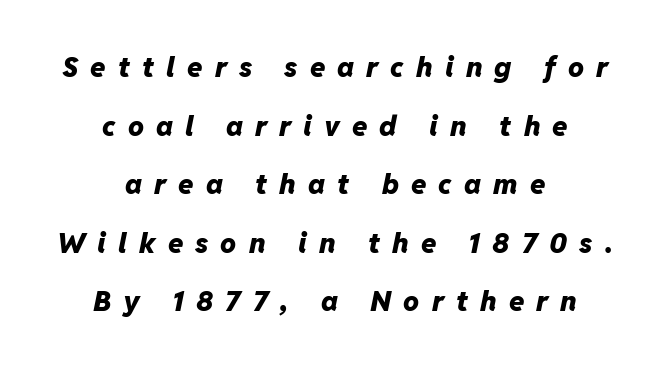
The image shows 28 px heavy type, italic (leaning right); set centered, loose line spacing (2.09x), unusually wide letter spacing (+0.43 em), not underlined; low stroke contrast and a medium x-height.
